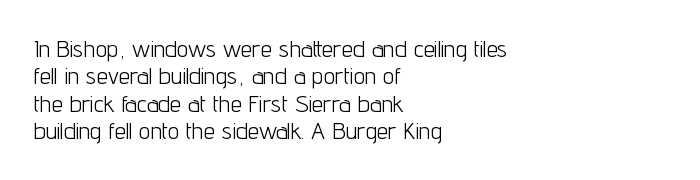
Q: Is the text bold? A: No.
Q: Is the text italic (slanted)? A: No, it is upright.
Q: Is the text underlined? A: No.
Q: How is the paragraph aligned? A: Left-aligned.
Q: Is the spacing between letters normal or unusually wide? A: Normal.
